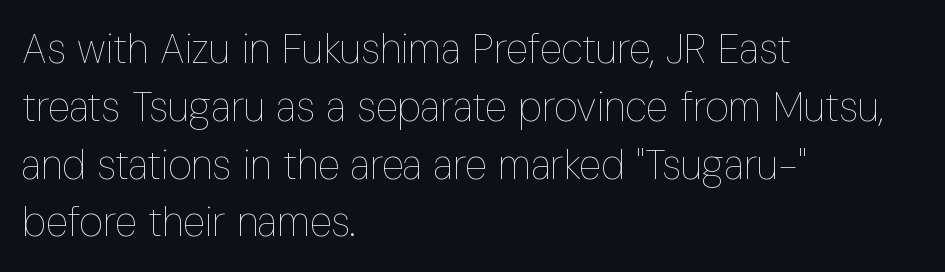
{"italic": "no", "bold": "no", "weight": "thin", "width": "condensed", "stroke_contrast": "low", "x_height": "medium", "monospaced": "no", "underline": "no", "align": "left", "line_spacing": "normal", "line_spacing_ratio": 1.41, "letter_spacing": "normal", "letter_spacing_em": 0.0, "glyph_px": 41}
